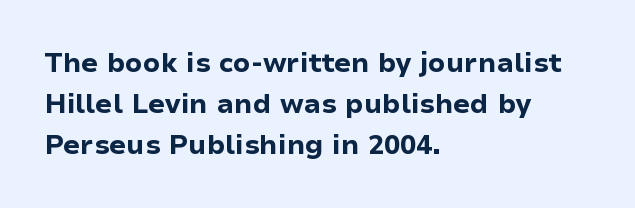
The image shows 27 px bold type, upright; set left-aligned, normal line spacing (1.51x), normal letter spacing, not underlined.
